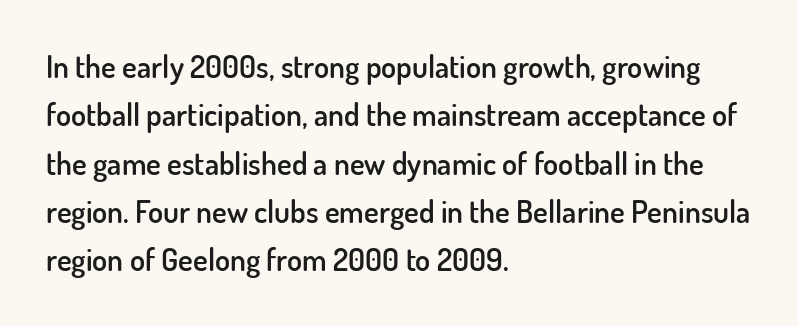
The image shows 31 px semibold sans-serif type, upright; set left-aligned, normal line spacing (1.56x), normal letter spacing, not underlined; low stroke contrast and a small x-height.
